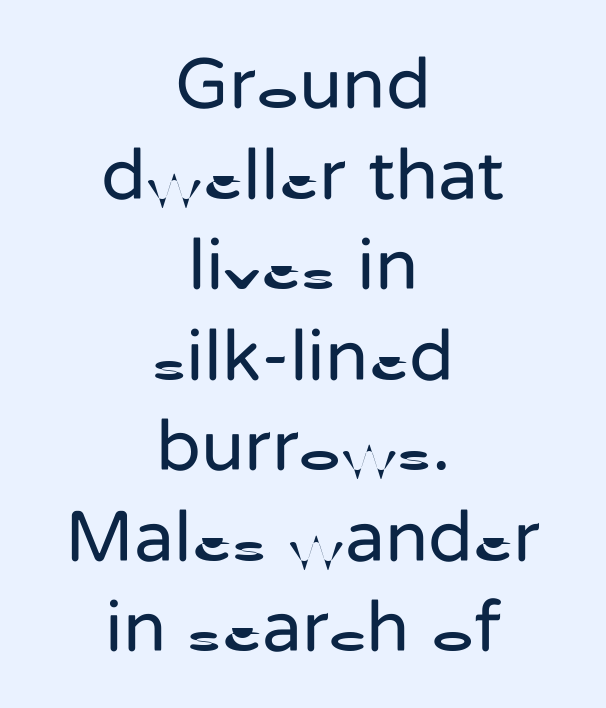
{"serif": "no", "italic": "no", "bold": "no", "weight": "regular", "width": "normal", "stroke_contrast": "low", "x_height": "medium", "monospaced": "no", "underline": "no", "align": "center", "line_spacing_ratio": 1.24, "letter_spacing": "normal", "letter_spacing_em": 0.0, "glyph_px": 73}
